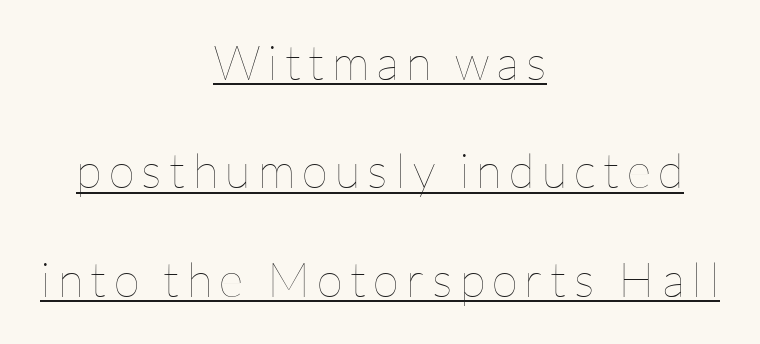
{"italic": "no", "bold": "no", "weight": "thin", "width": "normal", "stroke_contrast": "low", "x_height": "medium", "monospaced": "no", "underline": "yes", "align": "center", "line_spacing": "loose", "line_spacing_ratio": 2.26, "glyph_px": 48}
